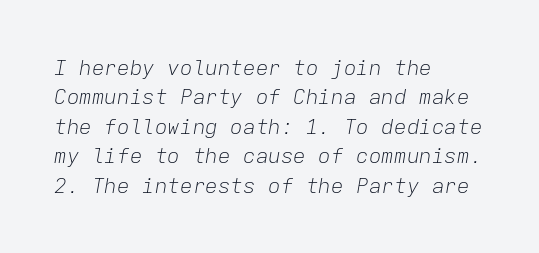
The image shows 21 px text type, italic (leaning right); set left-aligned, normal line spacing (1.4x), normal letter spacing, not underlined.
